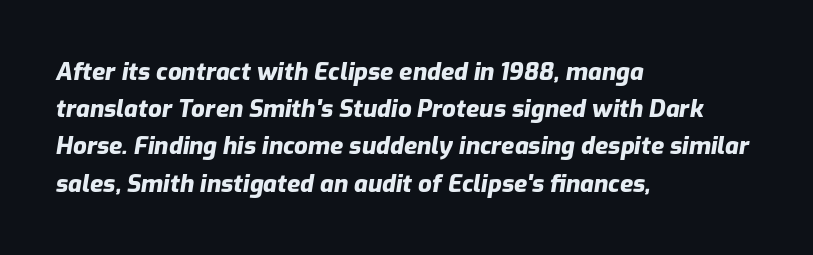
Q: Is the text bold? A: Yes.
Q: Is the text italic (slanted)? A: Yes, it leans right by about 9 degrees.
Q: Is the text underlined? A: No.
Q: How is the paragraph aligned? A: Left-aligned.
Q: Is the spacing between letters normal or unusually wide? A: Normal.
Q: Is the spacing between lines tight, normal or loose? A: Normal.
